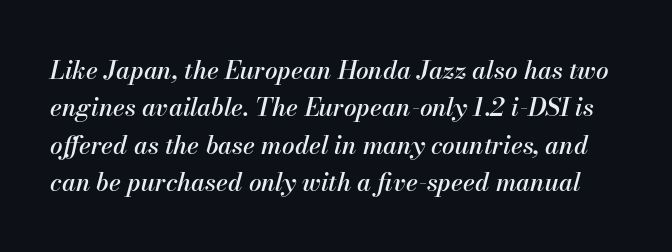
Q: Is the text italic (slanted)? A: Yes, it leans right by about 13 degrees.
Q: Is the text underlined? A: No.
Q: Is the spacing between letters normal or unusually wide? A: Normal.
Q: Is the spacing between lines tight, normal or loose? A: Normal.
